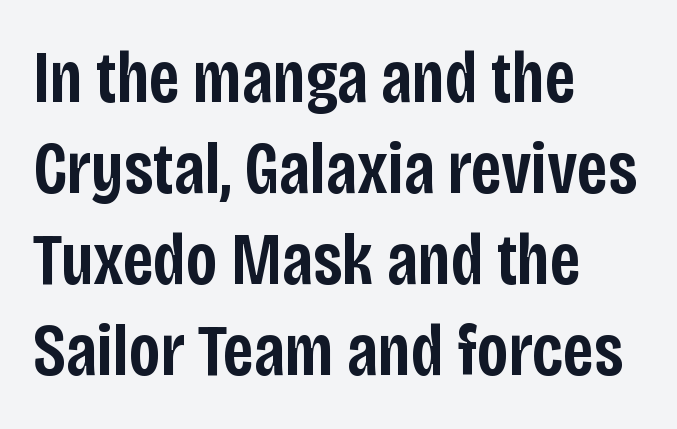
The image shows 74 px semibold, condensed sans-serif type, upright; set left-aligned, line spacing 1.23x, normal letter spacing, not underlined; low stroke contrast and a large x-height.
